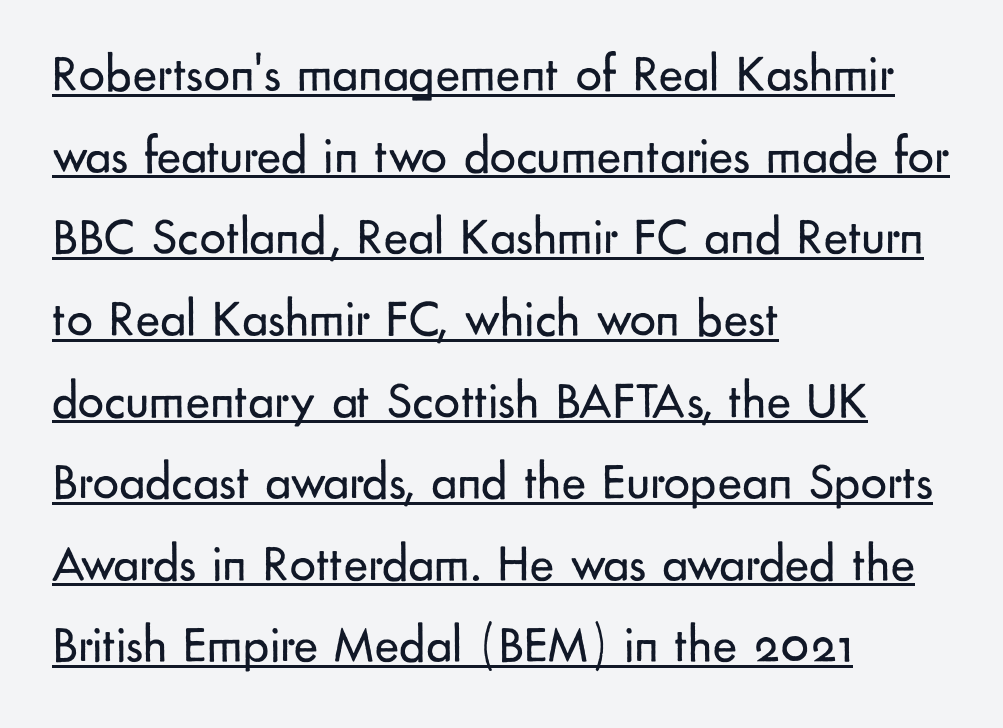
The image shows 52 px regular-weight sans-serif type, upright; set left-aligned, normal line spacing (1.57x), normal letter spacing, underlined; low stroke contrast and a small x-height.
